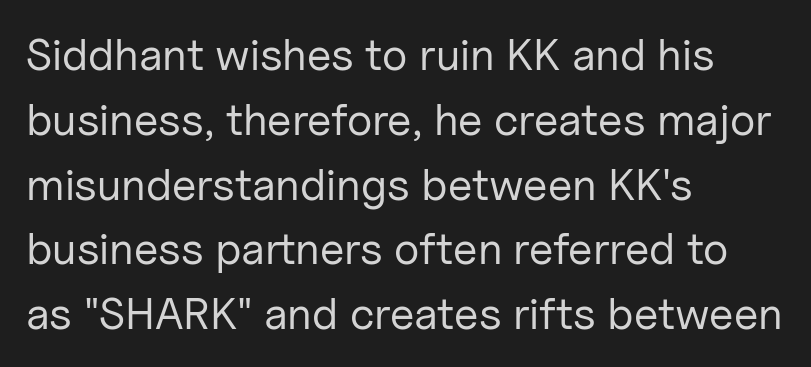
The image shows 45 px regular-weight sans-serif type, upright; set left-aligned, normal line spacing (1.44x), normal letter spacing, not underlined; low stroke contrast and a medium x-height.
